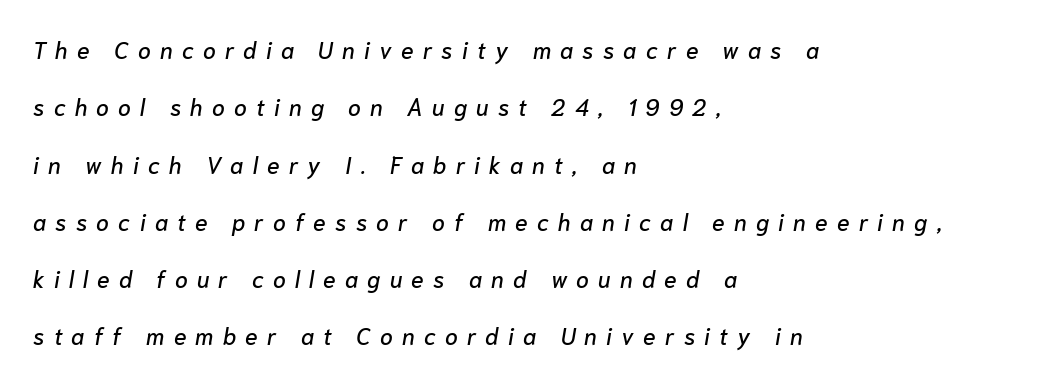
These lines are set flush left with a ragged right edge. There's an unmistakable incline to the writing here. The specimen omits any rule beneath the text block's lines. Tracking here is generous; glyphs stand well apart from one another. These lines stand farther apart than default settings would place them.
